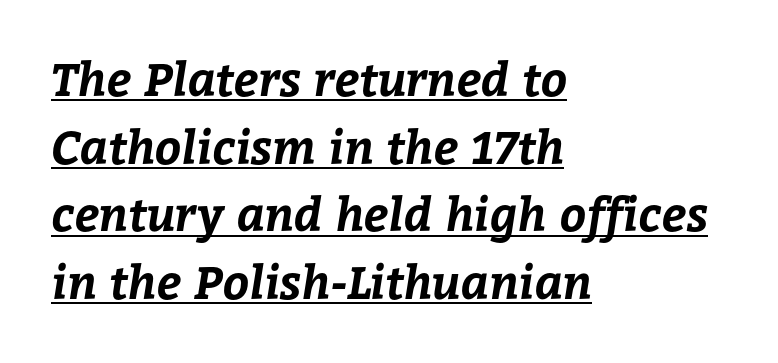
The image shows 46 px bold type; set left-aligned, normal line spacing (1.47x), normal letter spacing, underlined; low stroke contrast and a medium x-height.
